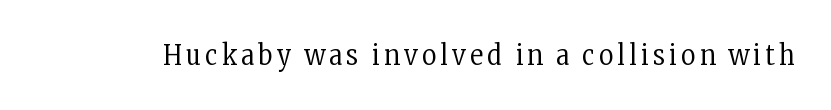
The image shows 28 px regular-weight, condensed serif type, upright; set not underlined; low stroke contrast and a medium x-height.
